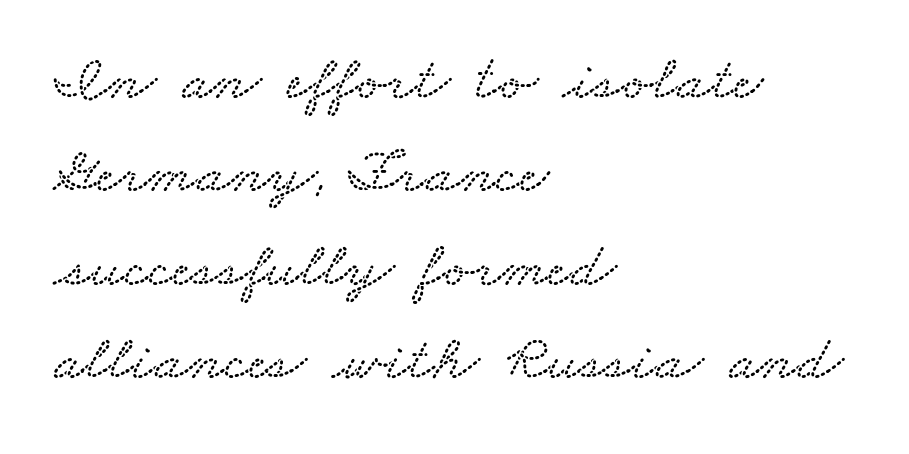
{"width": "wide", "stroke_contrast": "low", "x_height": "small", "monospaced": "no", "underline": "no", "align": "left", "line_spacing": "normal", "line_spacing_ratio": 1.46, "letter_spacing": "normal", "letter_spacing_em": 0.0, "glyph_px": 64}
